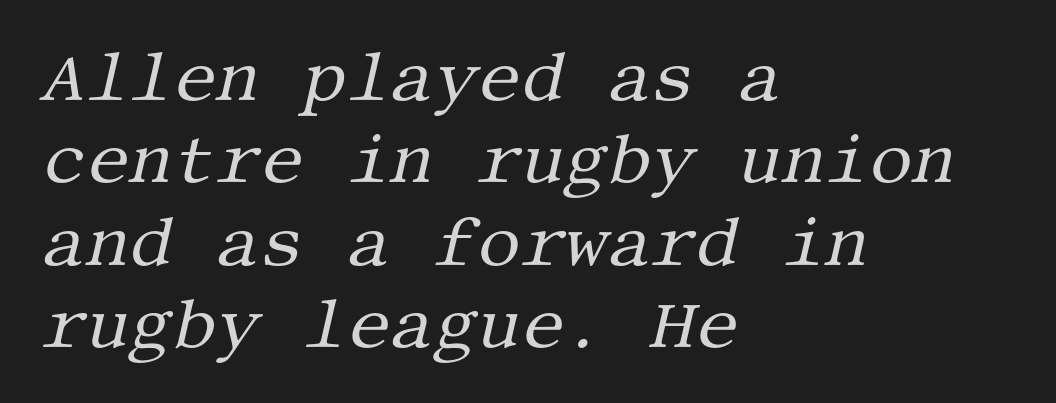
Each row of text sits above clean, open space. Weight: regular or lighter. The typeface chosen for these lines features serifs. The gaps between neighbouring characters are ordinary and unremarkable. In CSS terms this would be text-align: left. Emphasis-style slanted type is in use.
